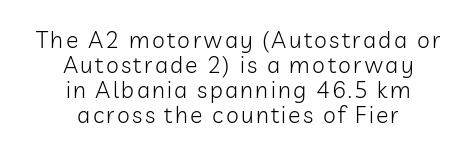
Q: Is the text bold? A: No.
Q: Is the text italic (slanted)? A: No, it is upright.
Q: Is the text underlined? A: No.
Q: How is the paragraph aligned? A: Centered.
Q: Is the spacing between lines tight, normal or loose? A: Tight.
